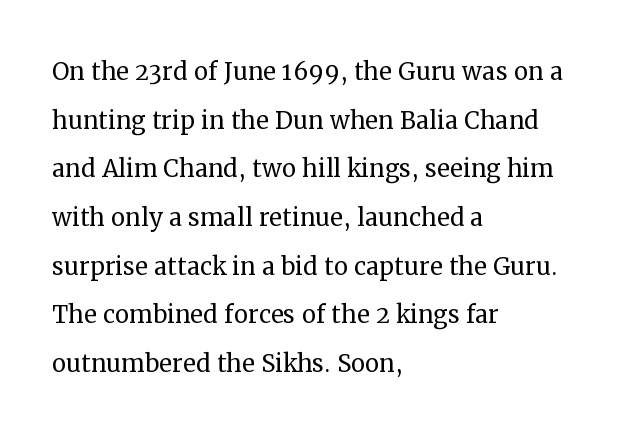
Q: Is the text bold? A: No.
Q: Is the text italic (slanted)? A: No, it is upright.
Q: Is the typeface a serif or a sans-serif typeface? A: Serif.
Q: Is the text underlined? A: No.
Q: How is the paragraph aligned? A: Left-aligned.
Q: Is the spacing between letters normal or unusually wide? A: Normal.
Q: Is the spacing between lines tight, normal or loose? A: Normal.
Q: Width (condensed, normal, or wide)? A: Normal.
Q: Stroke contrast? A: Medium.
Q: x-height? A: Medium.
Q: Monospaced? A: No.
